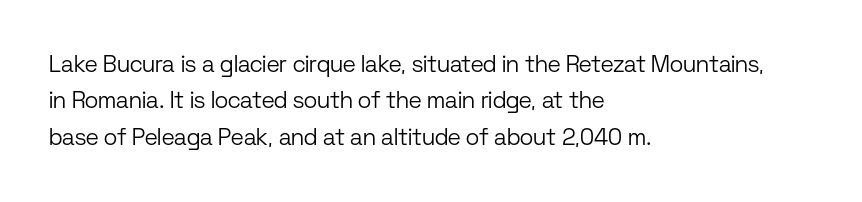
{"italic": "no", "bold": "no", "underline": "no", "align": "left", "line_spacing": "normal", "line_spacing_ratio": 1.58, "letter_spacing": "normal", "letter_spacing_em": 0.0, "glyph_px": 23}
